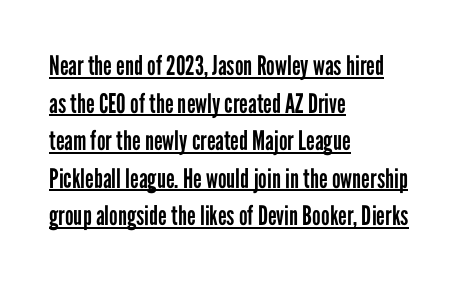
The image shows 27 px text type, upright; set left-aligned, normal line spacing (1.39x), normal letter spacing, underlined.
